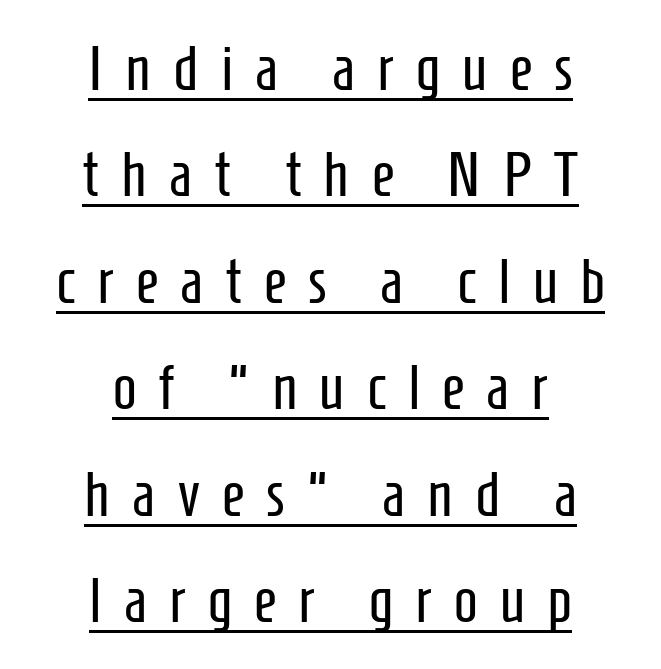
Q: Is the text bold? A: No.
Q: Is the text italic (slanted)? A: No, it is upright.
Q: Is the typeface a serif or a sans-serif typeface? A: Sans-serif.
Q: Is the text underlined? A: Yes.
Q: How is the paragraph aligned? A: Centered.
Q: Is the spacing between letters normal or unusually wide? A: Unusually wide.
Q: Is the spacing between lines tight, normal or loose? A: Normal.
Q: Width (condensed, normal, or wide)? A: Condensed.
Q: Stroke contrast? A: Low.
Q: x-height? A: Medium.
Q: Monospaced? A: No.
